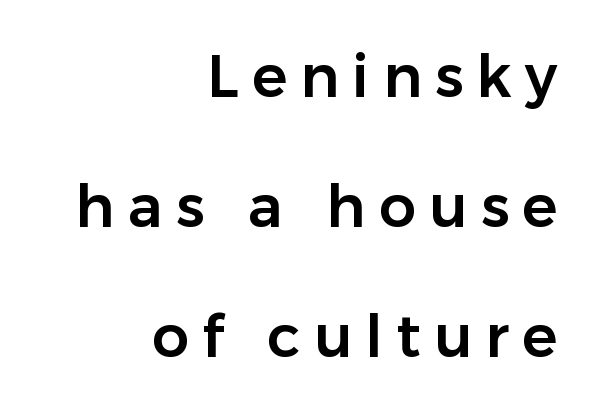
Q: Is the text italic (slanted)? A: No, it is upright.
Q: Is the typeface a serif or a sans-serif typeface? A: Sans-serif.
Q: Is the text underlined? A: No.
Q: How is the paragraph aligned? A: Right-aligned.
Q: Is the spacing between letters normal or unusually wide? A: Unusually wide.
Q: Is the spacing between lines tight, normal or loose? A: Loose.
Q: Width (condensed, normal, or wide)? A: Normal.
Q: Stroke contrast? A: Low.
Q: x-height? A: Medium.
Q: Monospaced? A: No.
